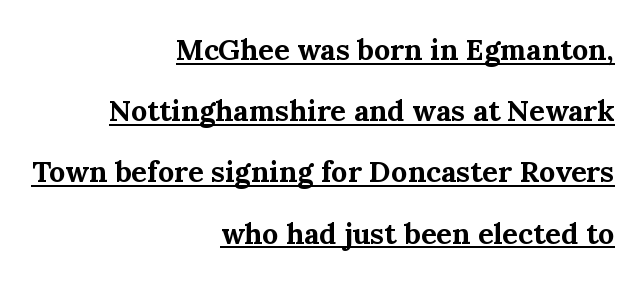
Layout note: lines flush right. Does a line run under the words? Yes, clearly. Every stem runs plumb, perpendicular to the baseline. Does the leading feel generous? Absolutely, it's lavish.
